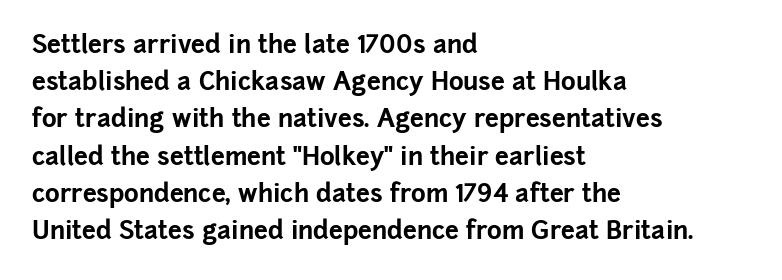
Italic: no, the glyphs are upright roman. Weight: bold. A typesetter would call this zero additional tracking. Does the copy run flush right? No — it runs flush left. In terms of leading, this rendering sits right in the middle. Quick note: underline off.
